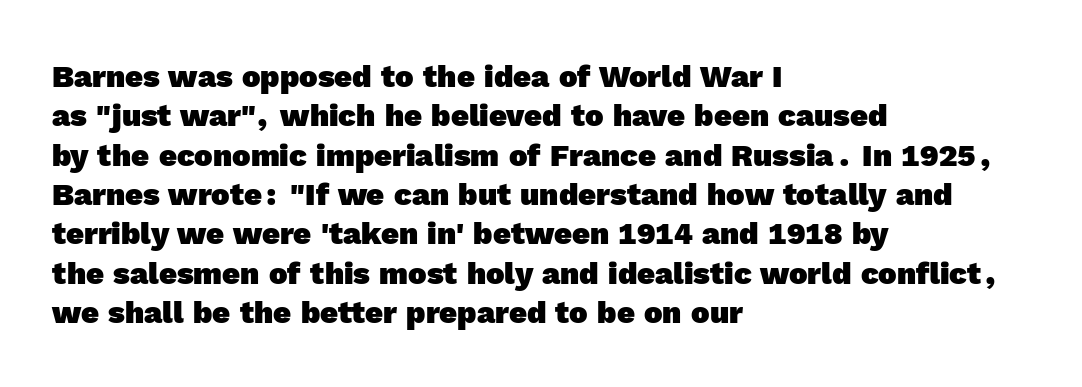
The image shows 31 px heavy sans-serif type; set left-aligned, normal line spacing (1.27x), normal letter spacing, not underlined; a medium x-height.
